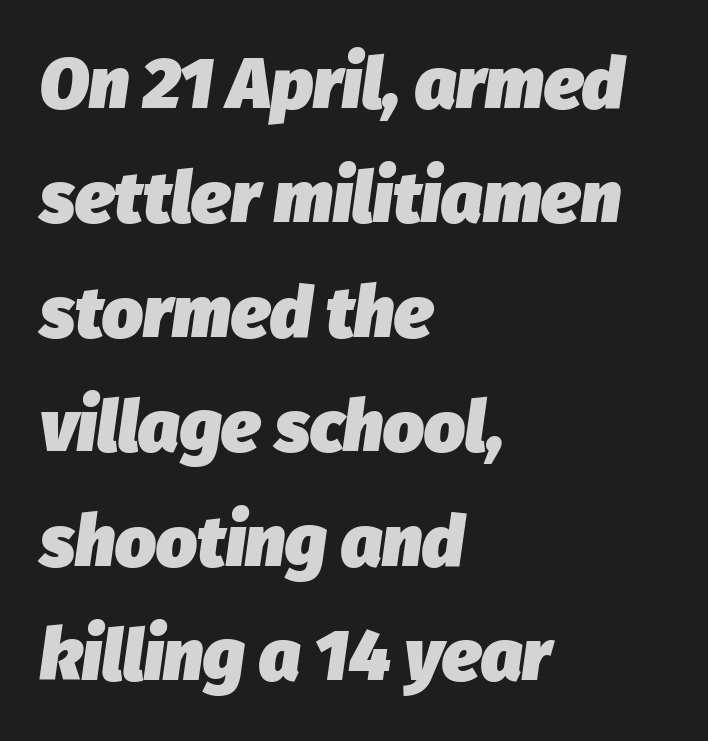
{"italic": "yes", "lean": "right", "slant_degrees": 8, "bold": "yes", "weight": "heavy", "width": "normal", "stroke_contrast": "low", "x_height": "medium", "monospaced": "no", "underline": "no", "align": "left", "line_spacing": "normal", "line_spacing_ratio": 1.59, "letter_spacing": "normal", "letter_spacing_em": 0.0, "glyph_px": 72}
